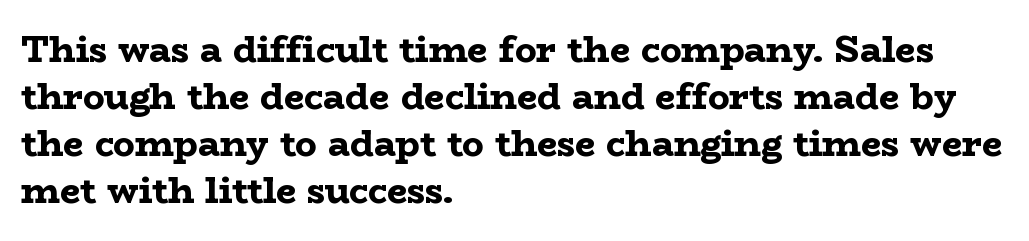
Q: Is the text bold? A: Yes.
Q: Is the text italic (slanted)? A: No, it is upright.
Q: Is the typeface a serif or a sans-serif typeface? A: Serif.
Q: Is the text underlined? A: No.
Q: How is the paragraph aligned? A: Left-aligned.
Q: Is the spacing between letters normal or unusually wide? A: Normal.
Q: Is the spacing between lines tight, normal or loose? A: Normal.
Q: Width (condensed, normal, or wide)? A: Wide.
Q: Stroke contrast? A: Low.
Q: x-height? A: Medium.
Q: Monospaced? A: No.
